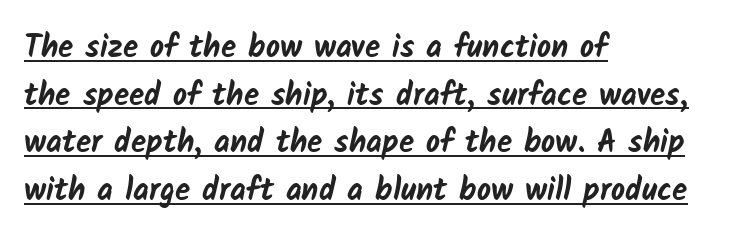
The image shows 31 px bold sans-serif type; set left-aligned, normal line spacing (1.54x), normal letter spacing, underlined; low stroke contrast and a medium x-height.
